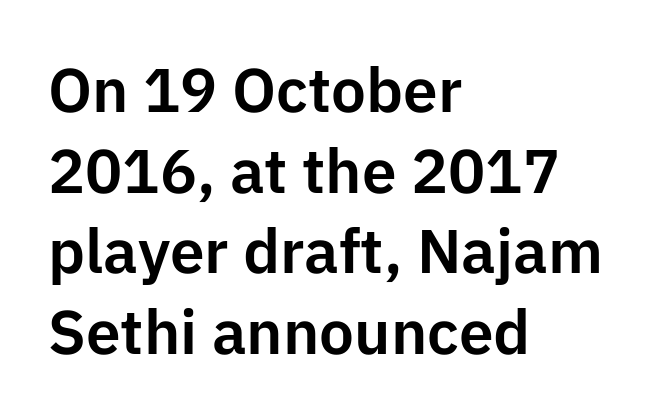
A typesetter would mark this as roman, not italic. The glyphs in this specimen are sans serif. Summary of vertical rhythm: regular, with standard interline spacing. A typesetter would call this proportional, since set widths differ per character.
